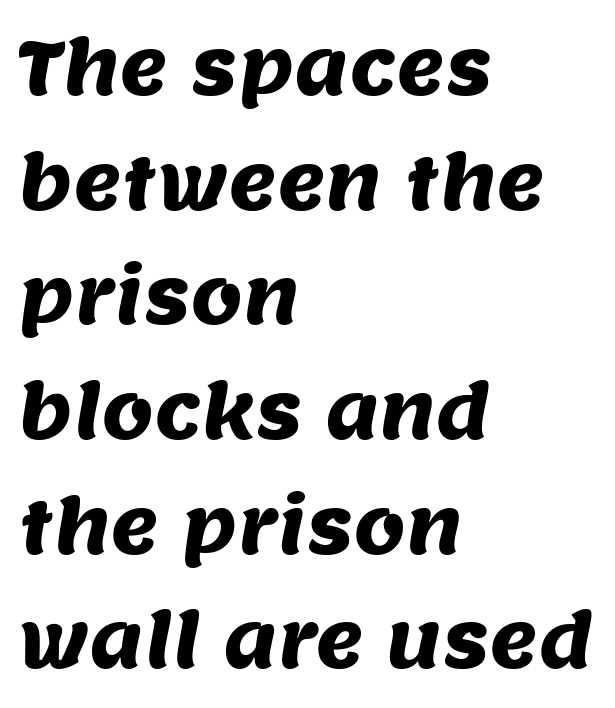
The type family on display is of the sans-serif kind. Each letter keeps its own natural width here, so spacing adapts to shape. This sample is left-justified, so line endings fall wherever the words run out. The space between consecutive lines is moderate.
